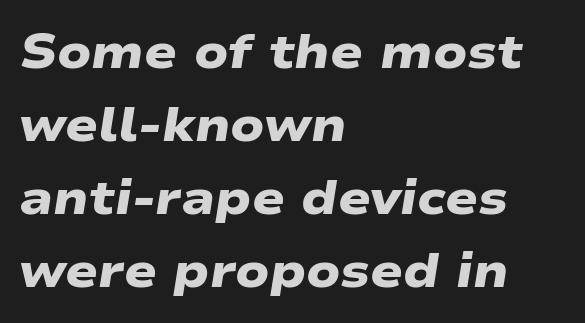
Any mark beneath the type? The region is blank. The passage shown stacks its lines at a standard gap. The face used here is rendered with its standard letterfit. Grotesque or geometric, the face here clearly has no serifs. If you drew a ruler down the left edge, every line would touch it. Each letter keeps its own natural width here, so spacing adapts to shape.
